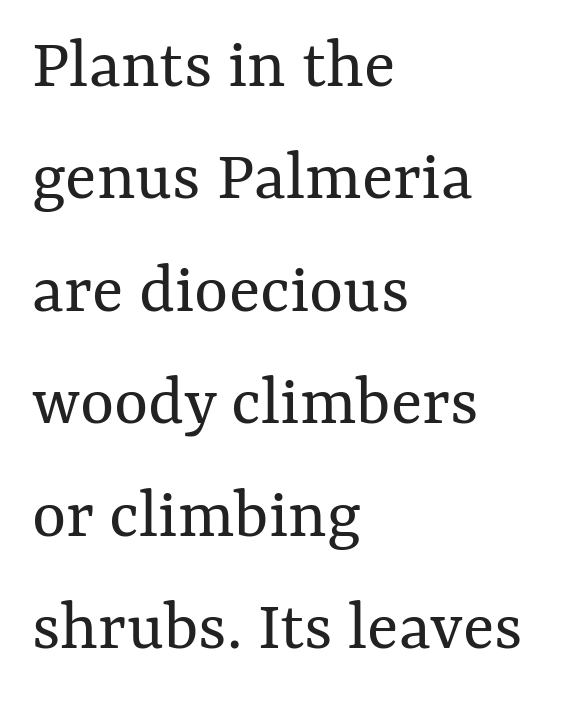
Q: Is the text bold? A: No.
Q: Is the text italic (slanted)? A: No, it is upright.
Q: Is the text underlined? A: No.
Q: How is the paragraph aligned? A: Left-aligned.
Q: Is the spacing between letters normal or unusually wide? A: Normal.
Q: Is the spacing between lines tight, normal or loose? A: Normal.
Q: Width (condensed, normal, or wide)? A: Normal.
Q: Stroke contrast? A: Medium.
Q: x-height? A: Medium.
Q: Monospaced? A: No.
